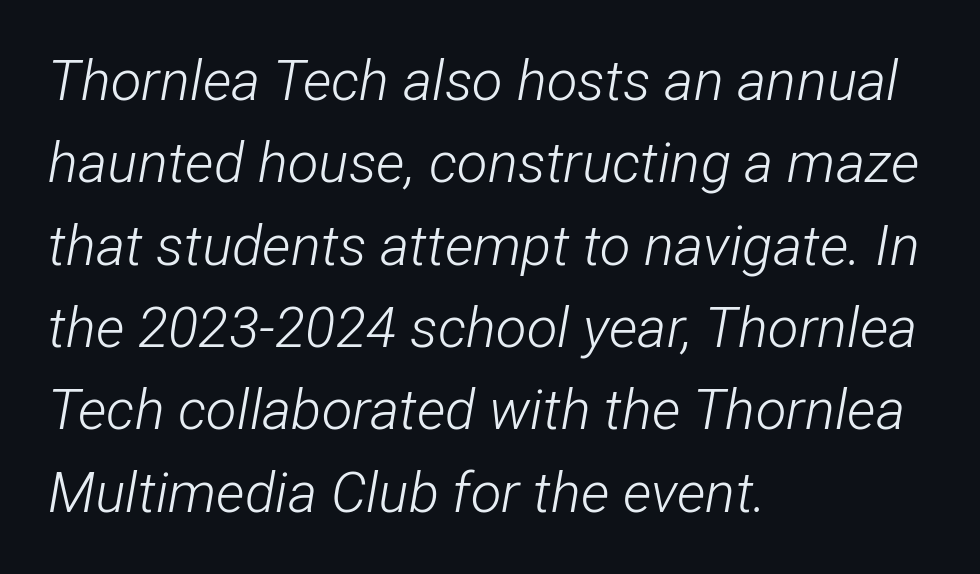
Q: Is the text bold? A: No.
Q: Is the text italic (slanted)? A: Yes, it leans right by about 12 degrees.
Q: Is the text underlined? A: No.
Q: How is the paragraph aligned? A: Left-aligned.
Q: Is the spacing between letters normal or unusually wide? A: Normal.
Q: Is the spacing between lines tight, normal or loose? A: Normal.
Q: Width (condensed, normal, or wide)? A: Condensed.
Q: Stroke contrast? A: Low.
Q: x-height? A: Medium.
Q: Monospaced? A: No.
